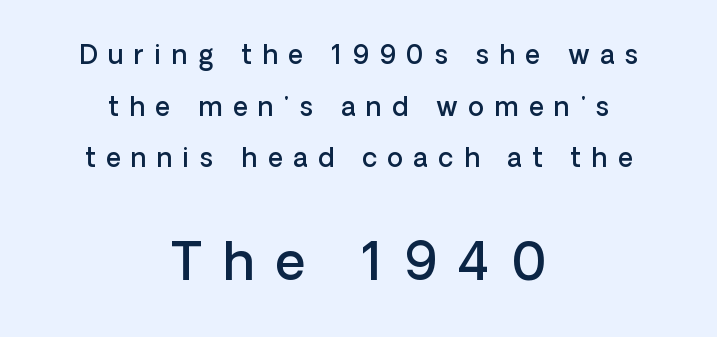
The space directly below the letters is spotless. Rows of type keep a wide berth in the vertical direction. This is the regular roman posture of the typeface. Note the varied advance widths — an 'i' is clearly narrower than an 'm'. The letters are spread apart with noticeably loose tracking.
